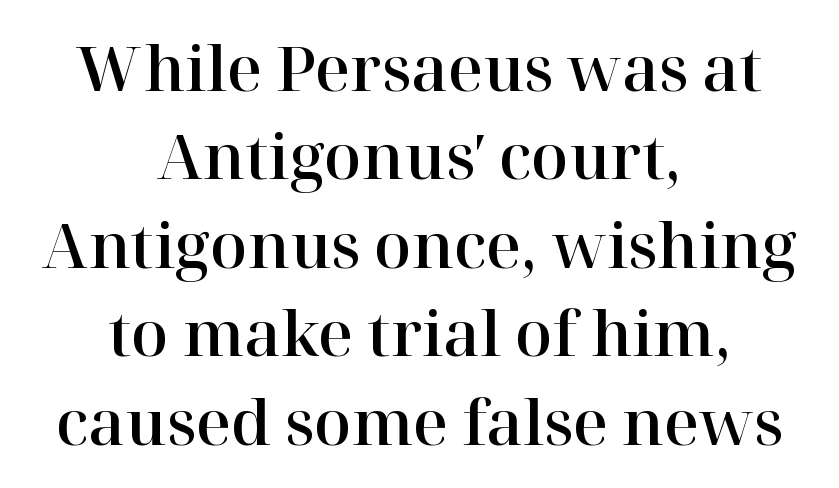
Q: Is the text italic (slanted)? A: No, it is upright.
Q: Is the typeface a serif or a sans-serif typeface? A: Serif.
Q: Is the text underlined? A: No.
Q: How is the paragraph aligned? A: Centered.
Q: Is the spacing between letters normal or unusually wide? A: Normal.
Q: Is the spacing between lines tight, normal or loose? A: Normal.
Q: Width (condensed, normal, or wide)? A: Normal.
Q: Stroke contrast? A: High.
Q: x-height? A: Medium.
Q: Monospaced? A: No.
